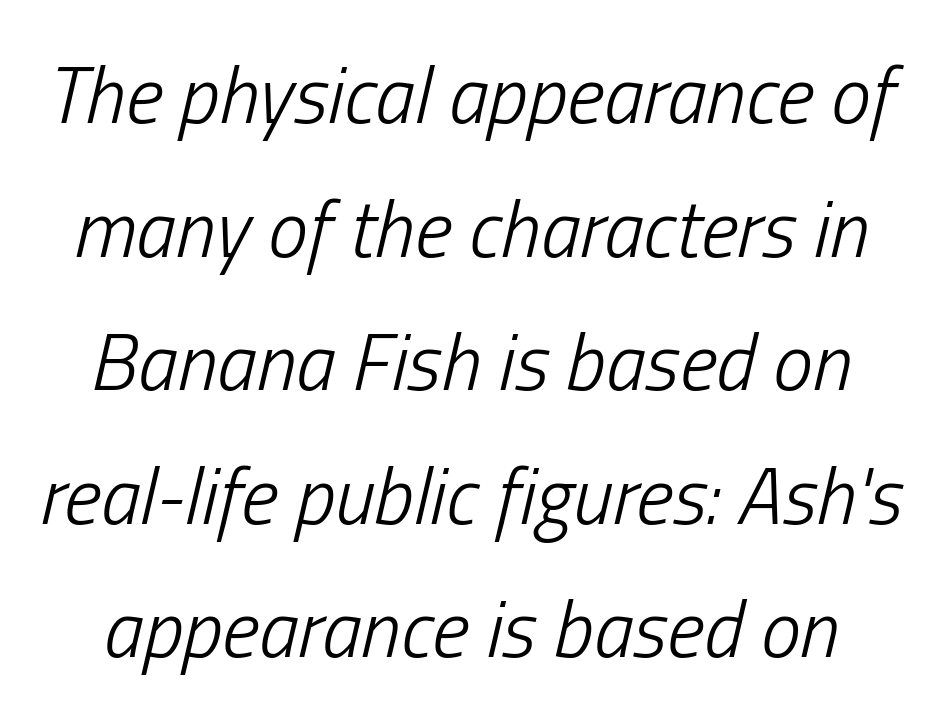
Q: Is the text bold? A: No.
Q: Is the text italic (slanted)? A: Yes, it leans right by about 13 degrees.
Q: Is the text underlined? A: No.
Q: How is the paragraph aligned? A: Centered.
Q: Is the spacing between letters normal or unusually wide? A: Normal.
Q: Is the spacing between lines tight, normal or loose? A: Normal.
Q: Width (condensed, normal, or wide)? A: Condensed.
Q: Stroke contrast? A: Low.
Q: x-height? A: Medium.
Q: Monospaced? A: No.
